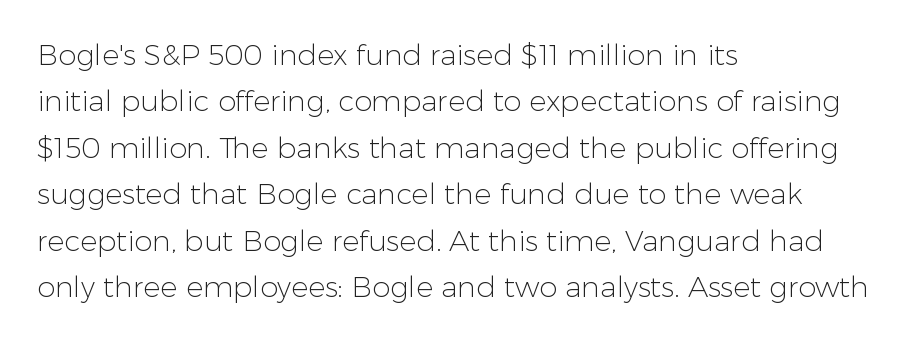
Q: Is the text bold? A: No.
Q: Is the text italic (slanted)? A: No, it is upright.
Q: Is the typeface a serif or a sans-serif typeface? A: Sans-serif.
Q: Is the text underlined? A: No.
Q: How is the paragraph aligned? A: Left-aligned.
Q: Is the spacing between letters normal or unusually wide? A: Normal.
Q: Is the spacing between lines tight, normal or loose? A: Normal.
Q: Width (condensed, normal, or wide)? A: Normal.
Q: Stroke contrast? A: Low.
Q: x-height? A: Medium.
Q: Monospaced? A: No.
